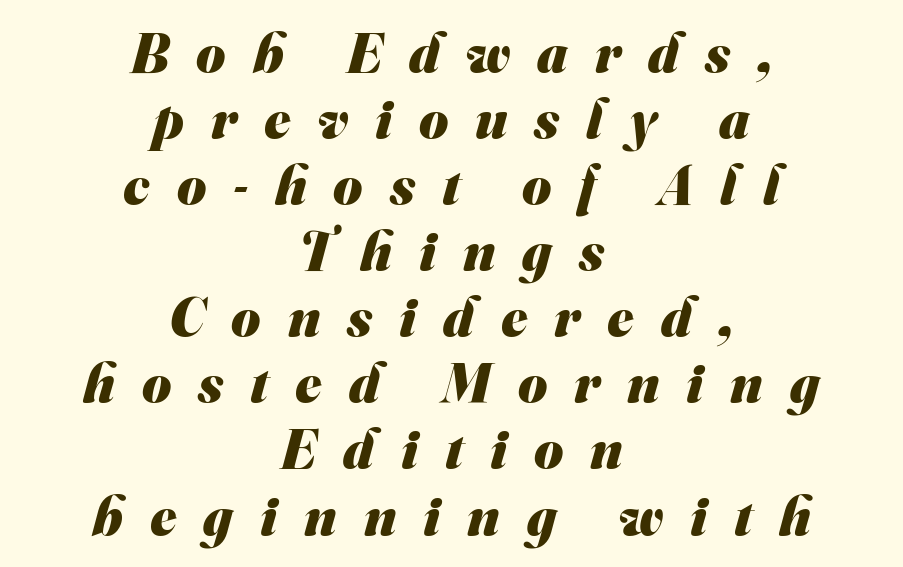
{"serif": "no", "bold": "yes", "weight": "heavy", "width": "normal", "stroke_contrast": "medium", "x_height": "small", "monospaced": "no", "underline": "no", "align": "center", "line_spacing_ratio": 1.18, "letter_spacing": "wide", "letter_spacing_em": 0.48, "glyph_px": 56}
